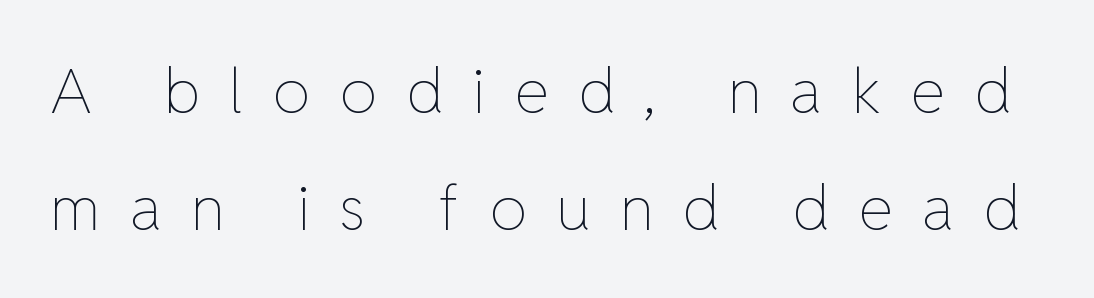
{"italic": "no", "bold": "no", "weight": "thin", "width": "normal", "stroke_contrast": "low", "x_height": "medium", "monospaced": "no", "underline": "no", "line_spacing_ratio": 1.88, "letter_spacing": "wide", "letter_spacing_em": 0.47, "glyph_px": 62}
